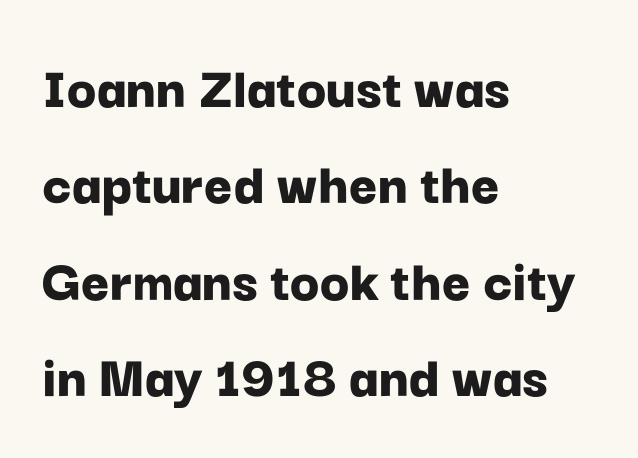
{"serif": "no", "italic": "no", "bold": "yes", "weight": "bold", "width": "normal", "stroke_contrast": "low", "x_height": "medium", "monospaced": "no", "underline": "no", "align": "left", "line_spacing": "normal", "line_spacing_ratio": 1.58, "letter_spacing": "normal", "letter_spacing_em": 0.0, "glyph_px": 61}
